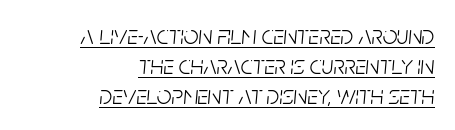
The image shows 26 px text type, italic (leaning right); set right-aligned, line spacing 1.16x, normal letter spacing, underlined.
